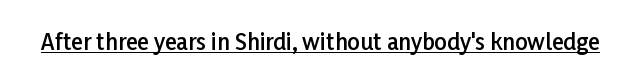
{"italic": "no", "bold": "semi", "underline": "yes", "letter_spacing": "normal", "letter_spacing_em": 0.0, "glyph_px": 22}
